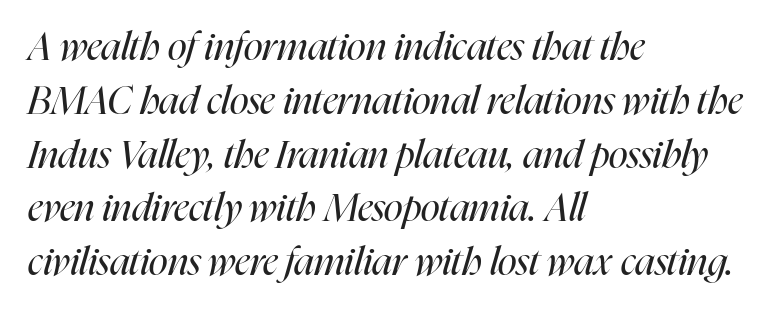
{"italic": "yes", "lean": "right", "slant_degrees": 16, "bold": "no", "weight": "regular", "width": "condensed", "stroke_contrast": "high", "x_height": "medium", "monospaced": "no", "underline": "no", "align": "left", "line_spacing": "normal", "line_spacing_ratio": 1.38, "letter_spacing": "normal", "letter_spacing_em": 0.0, "glyph_px": 39}
